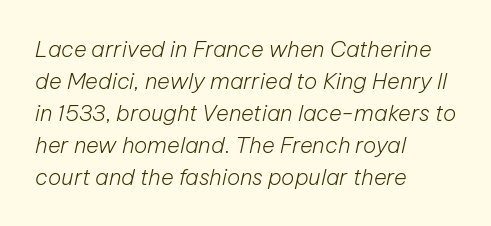
No extra ink here — the face is not bold. Nobody touched the tracking dial on this one. A normal amount of white space separates one row of letters from the next. The paragraph shown leans on its left margin. Lines of text with bare space underneath. In terms of posture, this sample is oblique.
